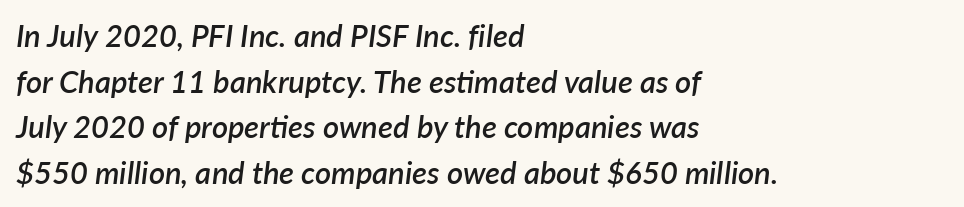
Lines of text with bare space underneath. Style check: oblique. In terms of weight, the rendering is demibold, just under bold. Tracking value appears to be zero — textbook default spacing.
